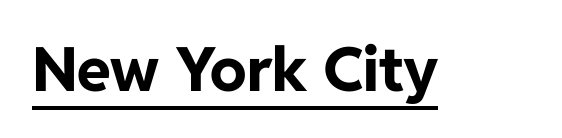
The image shows 61 px bold sans-serif type, upright; set normal letter spacing, underlined; low stroke contrast and a medium x-height.
